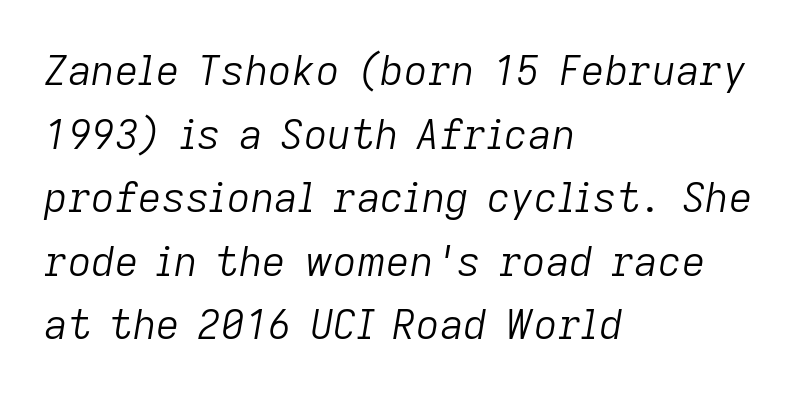
The image shows 41 px light type, italic (leaning right); set left-aligned, normal line spacing (1.55x), normal letter spacing, not underlined; low stroke contrast and a medium x-height.
